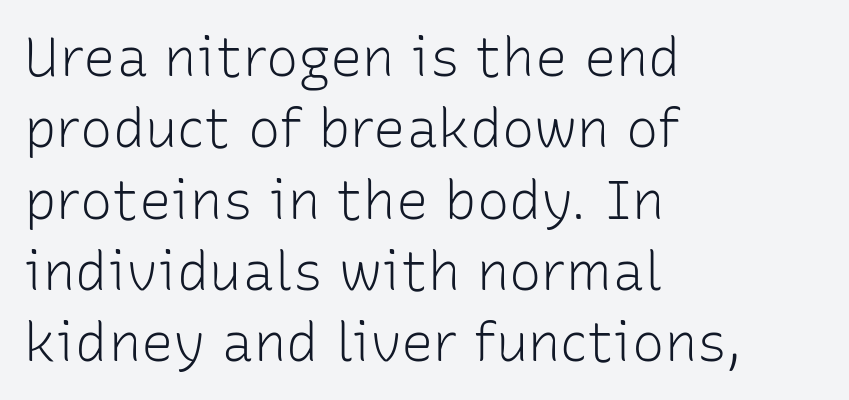
{"serif": "no", "italic": "no", "bold": "no", "weight": "light", "width": "normal", "stroke_contrast": "low", "x_height": "medium", "monospaced": "no", "underline": "no", "align": "left", "line_spacing": "normal", "line_spacing_ratio": 1.32, "letter_spacing": "normal", "letter_spacing_em": 0.0, "glyph_px": 54}
